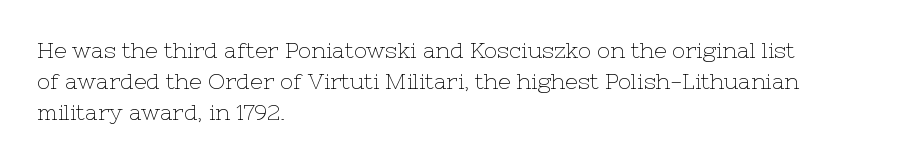
{"italic": "no", "bold": "no", "underline": "no", "align": "left", "line_spacing": "normal", "line_spacing_ratio": 1.42, "letter_spacing": "normal", "letter_spacing_em": 0.0, "glyph_px": 22}
